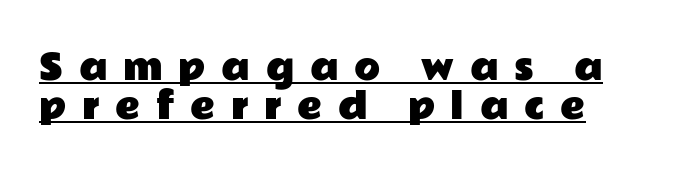
No feet cap the strokes, marking this as sans-serif type. Students, observe the line beneath the letters — that is underlining. The typesetter chose a ragged-right arrangement here. A roman cut, with each character standing at attention. Looks like regular typesetting: each glyph gets only the width it needs.
